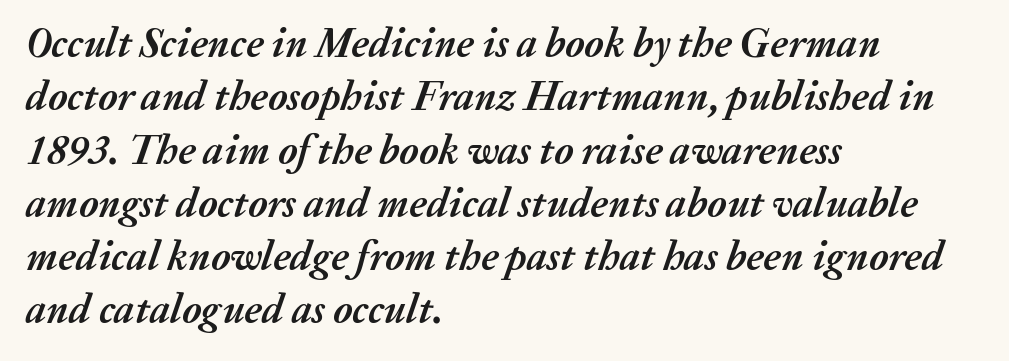
{"italic": "yes", "lean": "right", "slant_degrees": 20, "bold": "yes", "weight": "semibold", "width": "normal", "stroke_contrast": "medium", "x_height": "medium", "monospaced": "no", "underline": "no", "align": "left", "line_spacing": "normal", "line_spacing_ratio": 1.3, "letter_spacing": "normal", "letter_spacing_em": 0.0, "glyph_px": 41}
